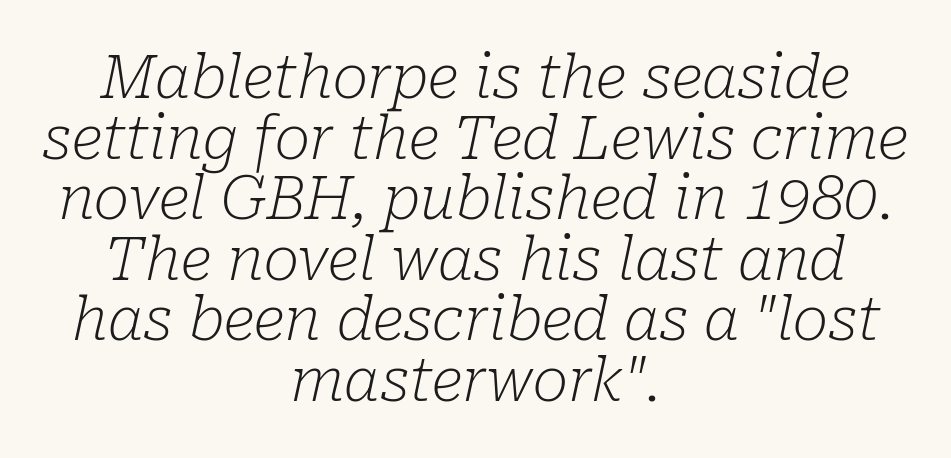
Q: Is the text bold? A: No.
Q: Is the text italic (slanted)? A: Yes, it leans right by about 10 degrees.
Q: Is the typeface a serif or a sans-serif typeface? A: Serif.
Q: Is the text underlined? A: No.
Q: How is the paragraph aligned? A: Centered.
Q: Is the spacing between letters normal or unusually wide? A: Normal.
Q: Is the spacing between lines tight, normal or loose? A: Tight.
Q: Width (condensed, normal, or wide)? A: Normal.
Q: Stroke contrast? A: Low.
Q: x-height? A: Medium.
Q: Monospaced? A: No.
